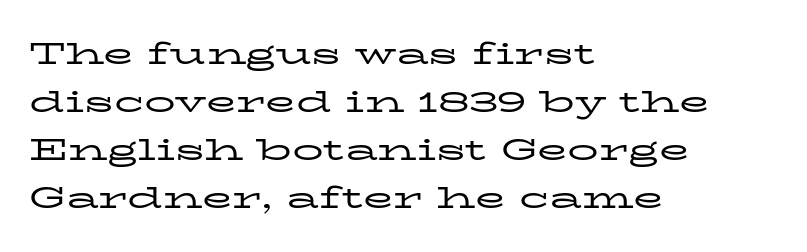
The gaps between neighbouring characters are ordinary and unremarkable. Stem width sits at or under what a default text font uses. Old-style or modern, the face here clearly has serifs. Is there any slant? The stems are plumb.
